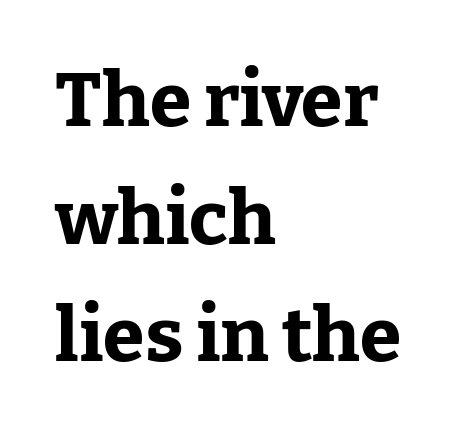
Each line starts at the same left margin while the right side varies. The horizontal fit of the characters is conventional and even. Beneath every word, the page is bare. Here the designer chose a conventional face with non-uniform glyph widths. These words are printed bold, with thick strokes throughout.
